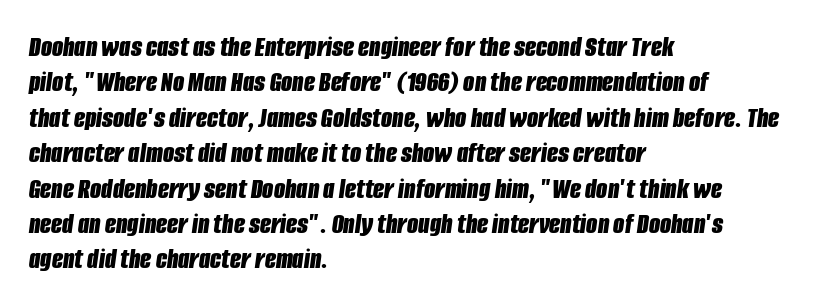
{"italic": "yes", "lean": "right", "slant_degrees": 8, "bold": "yes", "weight": "bold", "width": "condensed", "stroke_contrast": "low", "x_height": "large", "monospaced": "no", "underline": "no", "align": "left", "line_spacing_ratio": 1.22, "letter_spacing": "normal", "letter_spacing_em": 0.0, "glyph_px": 29}
